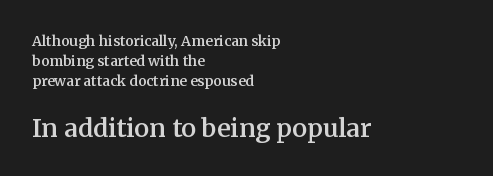
Just letters on the line, the space beneath them empty. Which margin do the lines hug? The left one — the right edge is uneven. Italic? Not at all — the glyphs are vertical. Default kerning and tracking; the words read as compact shapes.
